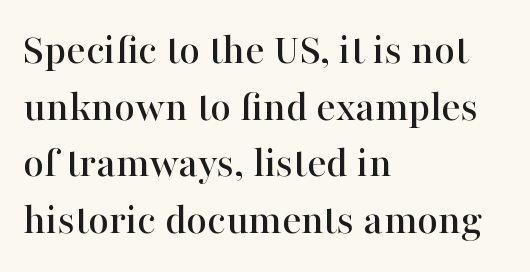
{"serif": "yes", "italic": "no", "width": "normal", "stroke_contrast": "high", "x_height": "medium", "monospaced": "no", "underline": "no", "align": "left", "line_spacing": "normal", "line_spacing_ratio": 1.26, "letter_spacing": "normal", "letter_spacing_em": 0.0, "glyph_px": 45}
